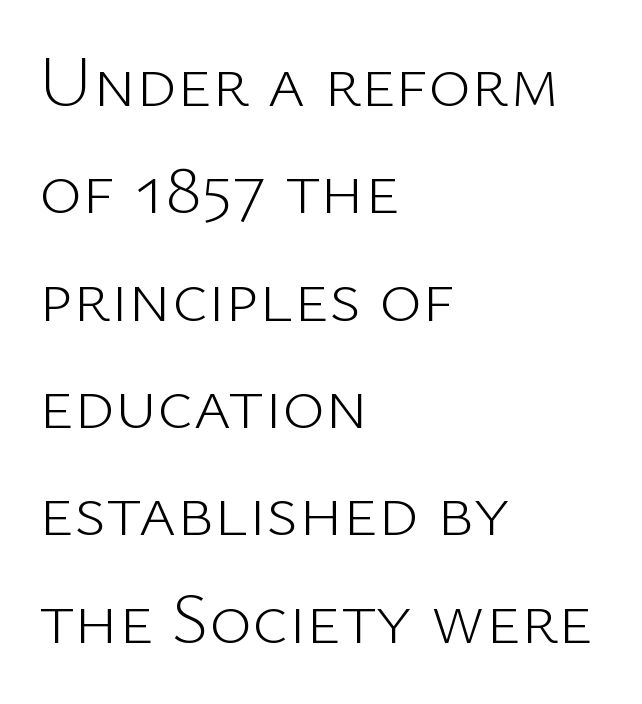
The image shows 73 px light sans-serif type, upright; set left-aligned, normal line spacing (1.47x), normal letter spacing, not underlined; low stroke contrast and a medium x-height.
